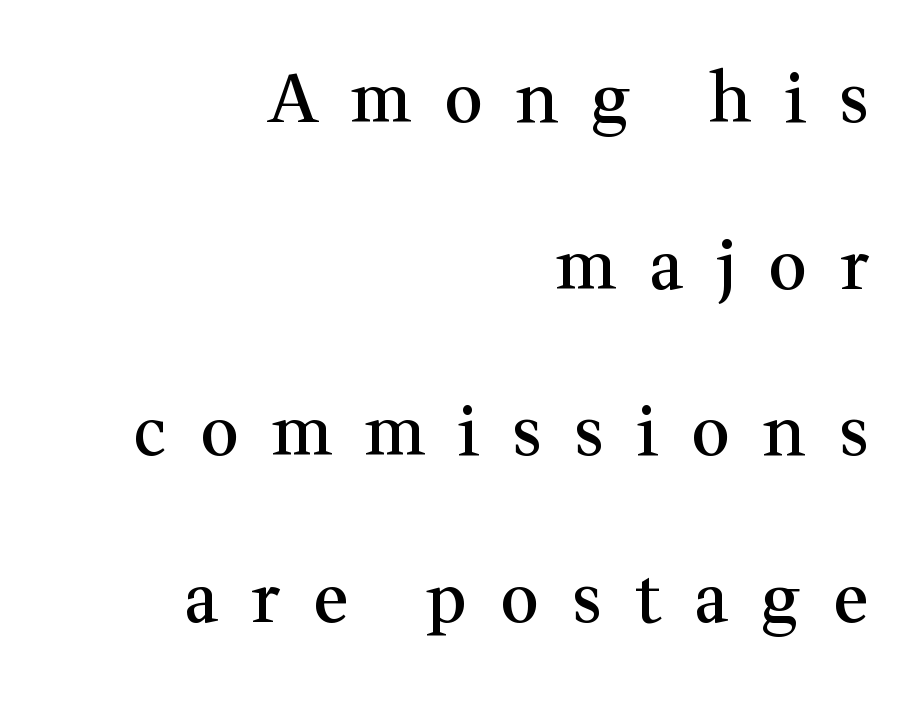
The characters look somewhat weighty, a semibold short of true bold. Honestly, there is no underline to notice here at all. Note: serifs present on the glyphs. Airy leading. In terms of posture, this sample is upright. This sample uses expanded letter spacing, leaving extra air between glyphs.
